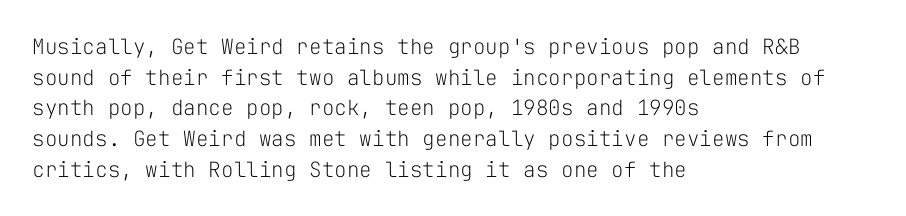
Q: Is the text bold? A: No.
Q: Is the text italic (slanted)? A: No, it is upright.
Q: Is the text underlined? A: No.
Q: How is the paragraph aligned? A: Left-aligned.
Q: Is the spacing between letters normal or unusually wide? A: Normal.
Q: Is the spacing between lines tight, normal or loose? A: Normal.
